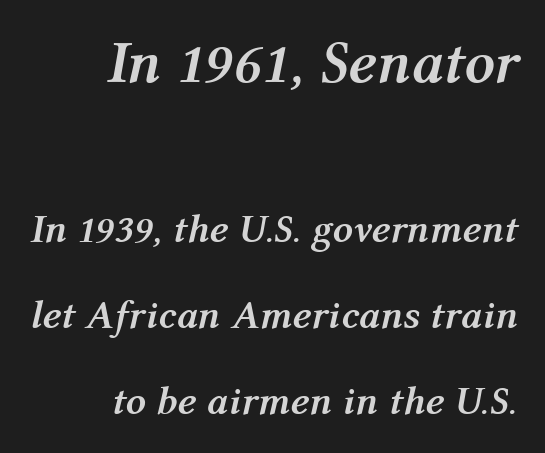
The image shows 60 px semibold type, italic (leaning right); set right-aligned, loose line spacing (2.16x), normal letter spacing, not underlined; the first (top) block is 1.5x larger; medium stroke contrast and a medium x-height.
